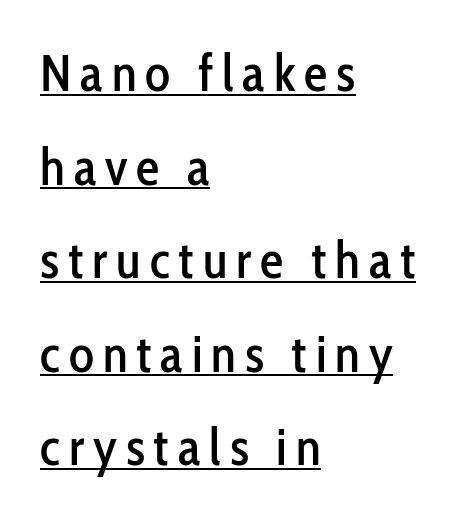
Q: Is the text italic (slanted)? A: No, it is upright.
Q: Is the typeface a serif or a sans-serif typeface? A: Sans-serif.
Q: Is the text underlined? A: Yes.
Q: How is the paragraph aligned? A: Left-aligned.
Q: Width (condensed, normal, or wide)? A: Condensed.
Q: Stroke contrast? A: Low.
Q: x-height? A: Medium.
Q: Monospaced? A: No.
